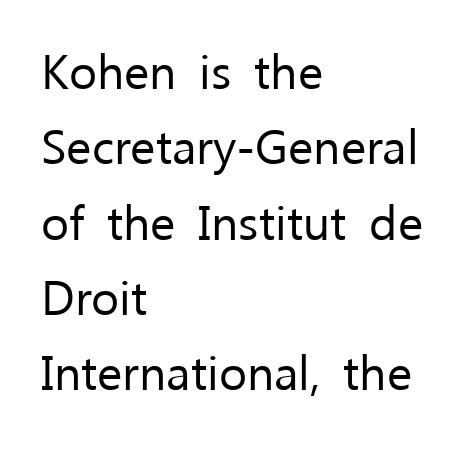
{"serif": "no", "italic": "no", "bold": "no", "weight": "regular", "width": "normal", "stroke_contrast": "low", "x_height": "medium", "monospaced": "no", "underline": "no", "align": "left", "line_spacing": "normal", "line_spacing_ratio": 1.57, "letter_spacing": "normal", "letter_spacing_em": 0.0, "glyph_px": 48}
